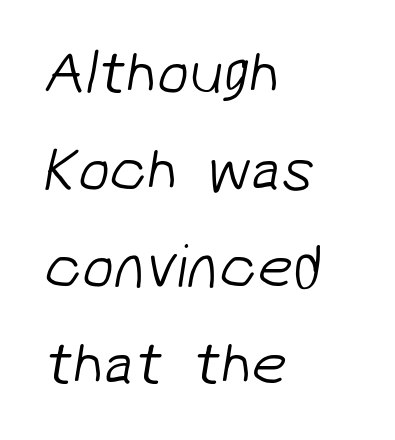
A classic flush-left, rag-right setting is used for this passage. Looks like regular typesetting: each glyph gets only the width it needs. If you measured baseline to baseline, you'd find a middling distance. The specimen omits any rule beneath the text block's lines. The text was rendered using a sans face with plain stroke endings.
